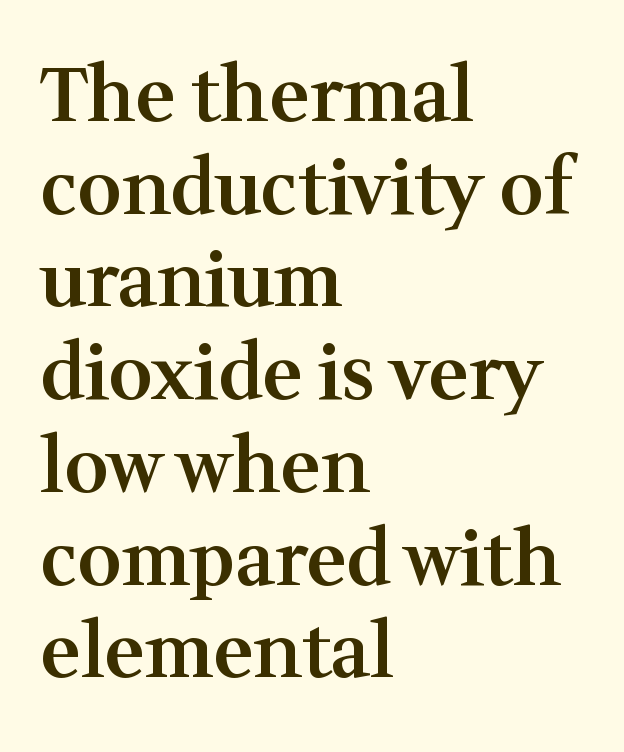
The image shows 76 px semibold serif type, upright; set left-aligned, line spacing 1.22x, normal letter spacing, not underlined; medium stroke contrast and a medium x-height.
